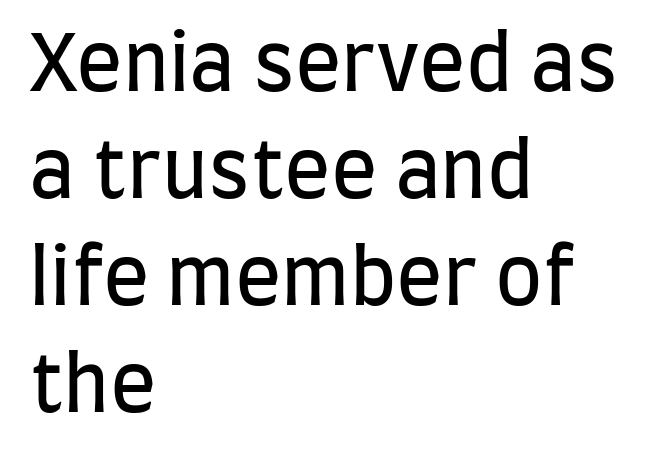
{"serif": "no", "italic": "no", "bold": "no", "weight": "regular", "width": "condensed", "stroke_contrast": "low", "x_height": "large", "monospaced": "no", "underline": "no", "align": "left", "line_spacing": "normal", "line_spacing_ratio": 1.39, "letter_spacing": "normal", "letter_spacing_em": 0.0, "glyph_px": 77}
